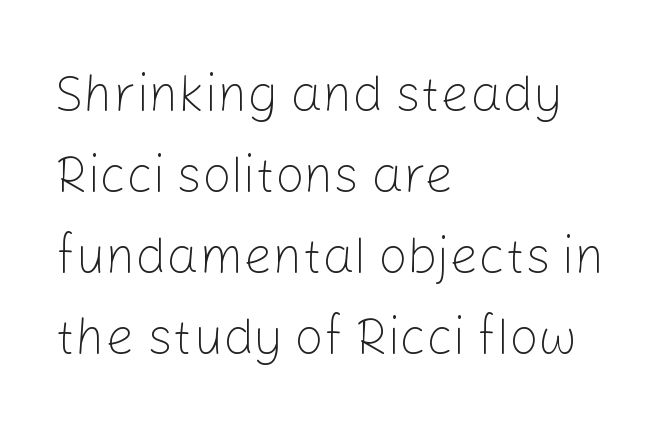
{"serif": "no", "italic": "no", "bold": "no", "weight": "light", "width": "normal", "stroke_contrast": "low", "x_height": "medium", "monospaced": "no", "underline": "no", "align": "left", "line_spacing": "normal", "line_spacing_ratio": 1.59, "letter_spacing": "normal", "letter_spacing_em": 0.0, "glyph_px": 51}
